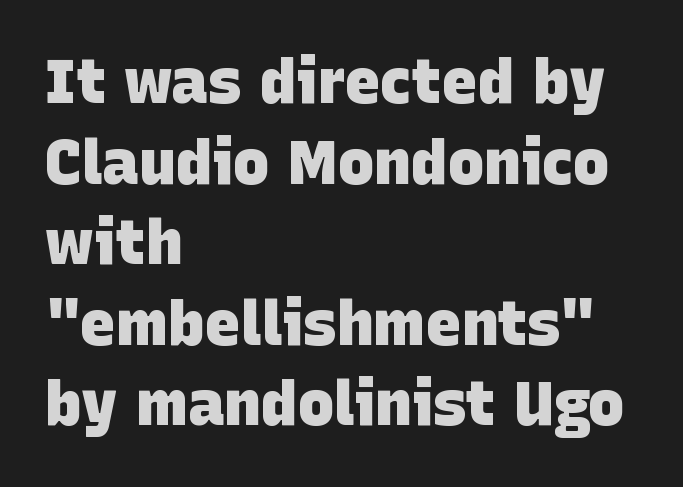
The image shows 61 px heavy sans-serif type; set left-aligned, normal line spacing (1.32x), normal letter spacing, not underlined; low stroke contrast and a large x-height.
